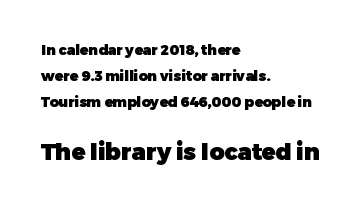
The image shows 23 px bold type, upright; set left-aligned, line spacing 1.85x, normal letter spacing, not underlined; the second (bottom) block is 1.64x larger.
